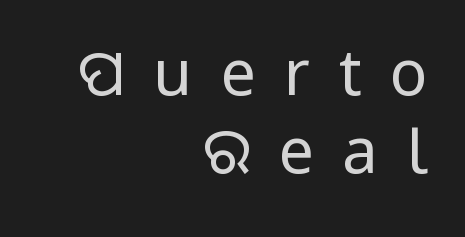
The image shows 63 px regular-weight sans-serif type, upright; set right-aligned, line spacing 1.24x, unusually wide letter spacing (+0.45 em), not underlined; low stroke contrast and a medium x-height.
